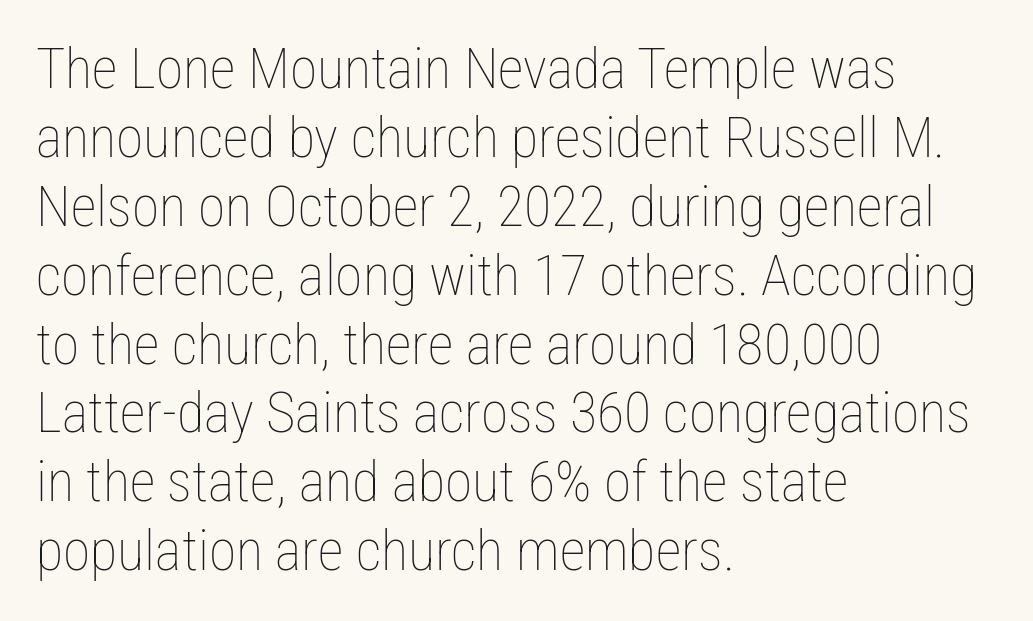
{"italic": "no", "bold": "no", "weight": "thin", "width": "condensed", "stroke_contrast": "low", "x_height": "medium", "monospaced": "no", "underline": "no", "align": "left", "line_spacing_ratio": 1.23, "letter_spacing": "normal", "letter_spacing_em": 0.0, "glyph_px": 56}
